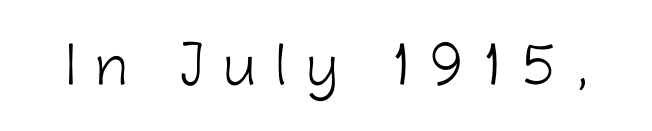
{"serif": "no", "italic": "no", "bold": "no", "weight": "light", "width": "normal", "stroke_contrast": "low", "x_height": "medium", "monospaced": "no", "underline": "no", "letter_spacing": "wide", "letter_spacing_em": 0.41, "glyph_px": 50}
